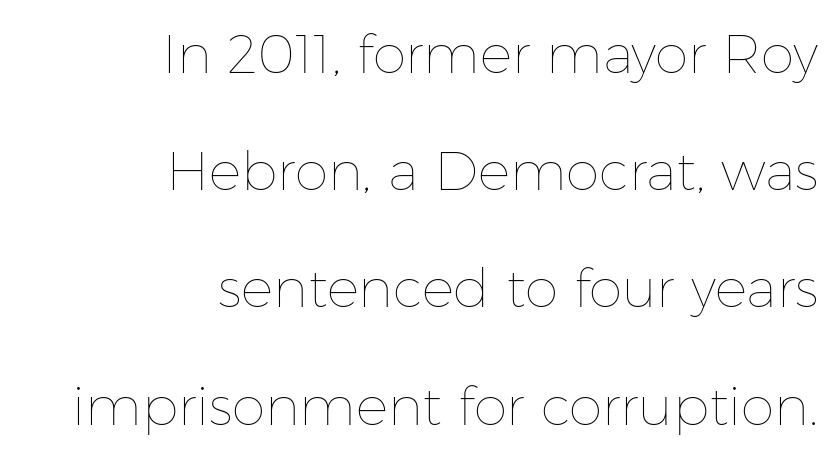
Q: Is the text bold? A: No.
Q: Is the text italic (slanted)? A: No, it is upright.
Q: Is the text underlined? A: No.
Q: How is the paragraph aligned? A: Right-aligned.
Q: Is the spacing between letters normal or unusually wide? A: Normal.
Q: Is the spacing between lines tight, normal or loose? A: Loose.
Q: Width (condensed, normal, or wide)? A: Normal.
Q: Stroke contrast? A: Low.
Q: x-height? A: Medium.
Q: Monospaced? A: No.
